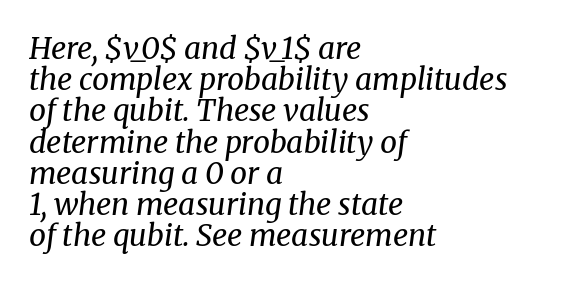
Q: Is the text bold? A: No.
Q: Is the text italic (slanted)? A: Yes, it leans right by about 8 degrees.
Q: Is the typeface a serif or a sans-serif typeface? A: Serif.
Q: Is the text underlined? A: No.
Q: How is the paragraph aligned? A: Left-aligned.
Q: Is the spacing between letters normal or unusually wide? A: Normal.
Q: Is the spacing between lines tight, normal or loose? A: Tight.
Q: Width (condensed, normal, or wide)? A: Normal.
Q: Stroke contrast? A: Medium.
Q: x-height? A: Medium.
Q: Monospaced? A: No.
